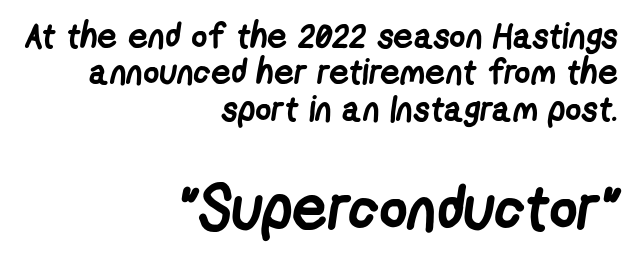
{"serif": "no", "bold": "yes", "weight": "semibold", "width": "condensed", "stroke_contrast": "low", "x_height": "medium", "monospaced": "no", "underline": "no", "align": "right", "line_spacing": "tight", "line_spacing_ratio": 1.04, "letter_spacing": "normal", "letter_spacing_em": 0.0, "larger_block": "second", "size_ratio": 1.77, "glyph_px": 62}
